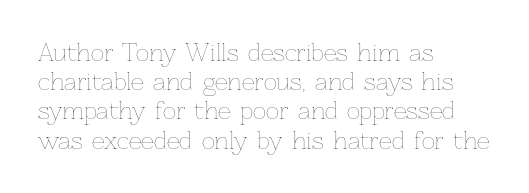
The image shows 23 px text type, upright; set left-aligned, normal line spacing (1.27x), normal letter spacing, not underlined.
